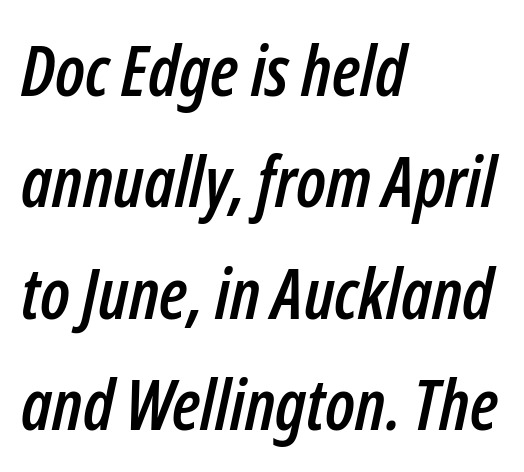
Q: Is the text italic (slanted)? A: Yes, it leans right by about 12 degrees.
Q: Is the text underlined? A: No.
Q: How is the paragraph aligned? A: Left-aligned.
Q: Is the spacing between letters normal or unusually wide? A: Normal.
Q: Is the spacing between lines tight, normal or loose? A: Normal.
Q: Width (condensed, normal, or wide)? A: Condensed.
Q: Stroke contrast? A: Low.
Q: x-height? A: Medium.
Q: Monospaced? A: No.
